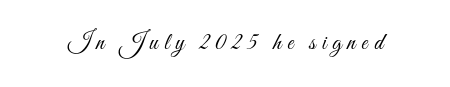
Q: Is the text bold? A: No.
Q: Is the text italic (slanted)? A: Yes.
Q: Is the text underlined? A: No.
Q: Is the spacing between letters normal or unusually wide? A: Unusually wide.
